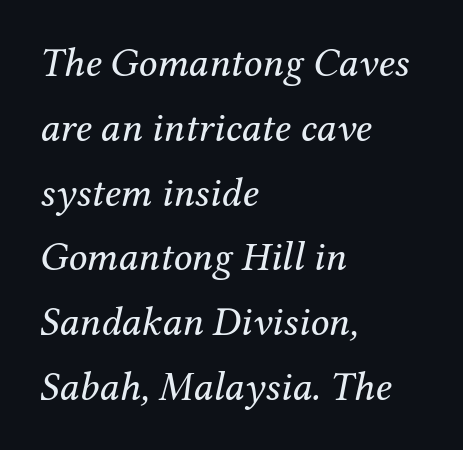
The image shows 41 px regular-weight serif type, italic (leaning right); set left-aligned, normal line spacing (1.58x), normal letter spacing, not underlined; medium stroke contrast and a medium x-height.
